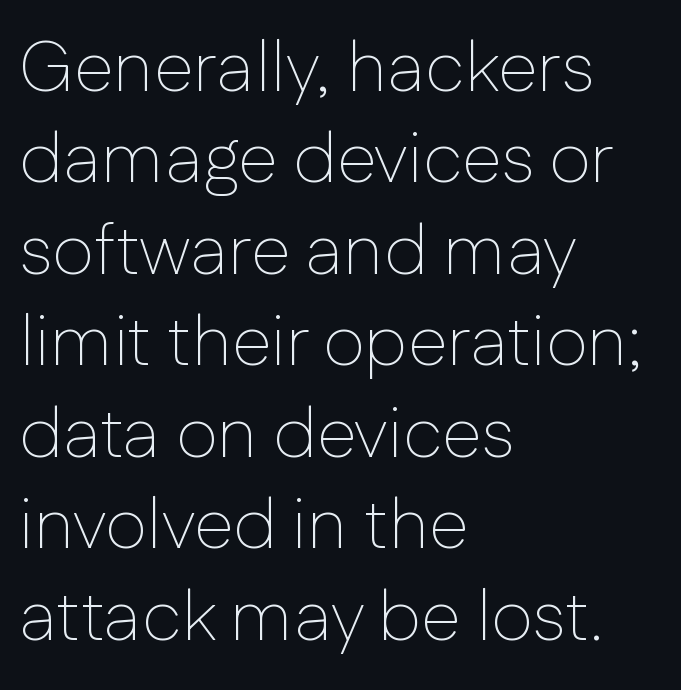
Each word holds together tightly as a unit, with standard inter-letter gaps. Baseline-to-baseline distance is the conventional proportion of letter height. Does the lettering tilt? It doesn't — this is upright. Horizontally, the lines are justified to the leading edge only. The glyphs in this specimen are sans serif. The glyphs are unaccompanied by any horizontal stroke below them.
